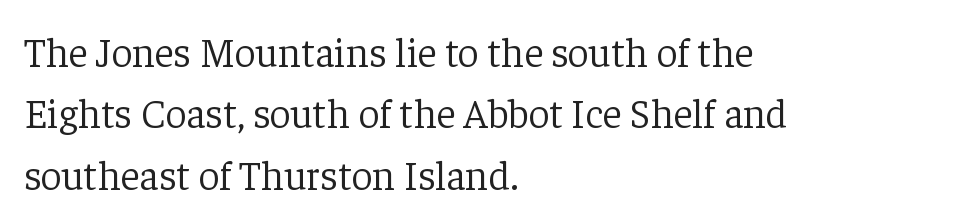
The specimen reads as upright at a glance. Each word holds together tightly as a unit, with standard inter-letter gaps. The typesetting does not lean heavy: it is not bold. The typeface chosen for these lines features serifs. Whoever set this chose a conventional vertical rhythm. Each letter keeps its own natural width here, so spacing adapts to shape.
